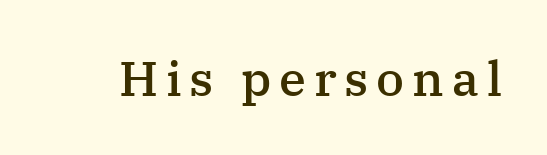
These words are printed semibold, heavier than regular yet not bold. The space beneath each line is pristine and unruled. These lines were composed using upright roman letters. The rendering uses natural spacing where letterforms have individual widths.
